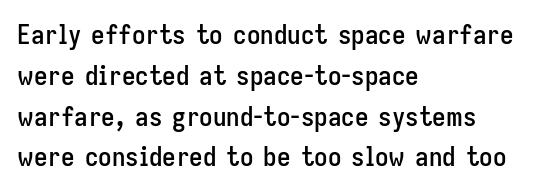
The image shows 27 px text type, upright; set left-aligned, normal line spacing (1.51x), normal letter spacing, not underlined.
